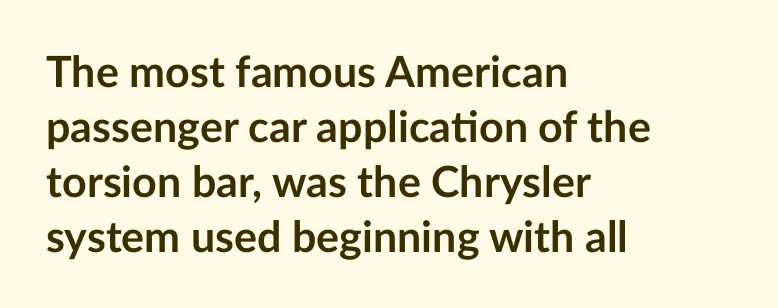
Q: Is the text bold? A: Yes.
Q: Is the text italic (slanted)? A: No, it is upright.
Q: Is the typeface a serif or a sans-serif typeface? A: Sans-serif.
Q: Is the text underlined? A: No.
Q: How is the paragraph aligned? A: Left-aligned.
Q: Is the spacing between letters normal or unusually wide? A: Normal.
Q: Is the spacing between lines tight, normal or loose? A: Normal.
Q: Width (condensed, normal, or wide)? A: Normal.
Q: Stroke contrast? A: Low.
Q: x-height? A: Medium.
Q: Monospaced? A: No.
